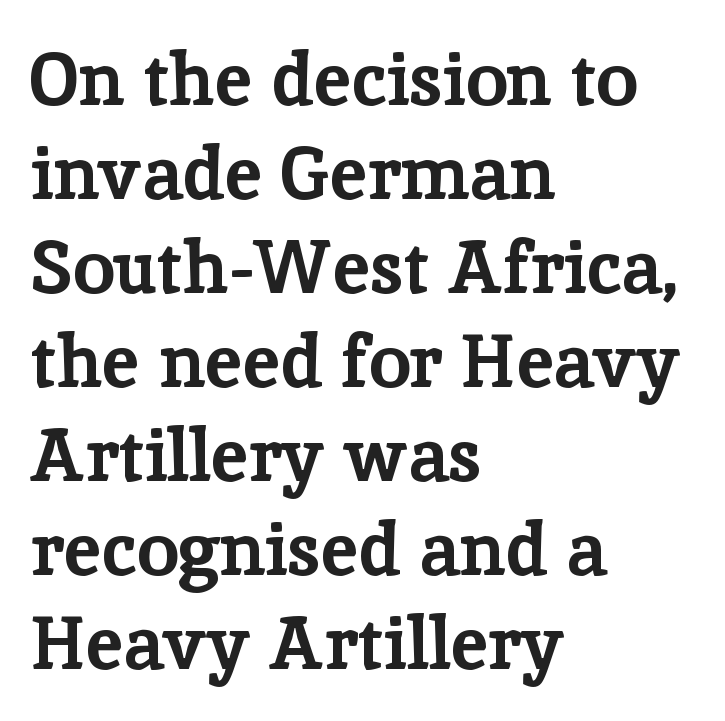
Q: Is the text bold? A: Yes.
Q: Is the text italic (slanted)? A: No, it is upright.
Q: Is the typeface a serif or a sans-serif typeface? A: Serif.
Q: Is the text underlined? A: No.
Q: How is the paragraph aligned? A: Left-aligned.
Q: Is the spacing between letters normal or unusually wide? A: Normal.
Q: Is the spacing between lines tight, normal or loose? A: Normal.
Q: Width (condensed, normal, or wide)? A: Normal.
Q: Stroke contrast? A: Low.
Q: x-height? A: Medium.
Q: Monospaced? A: No.
